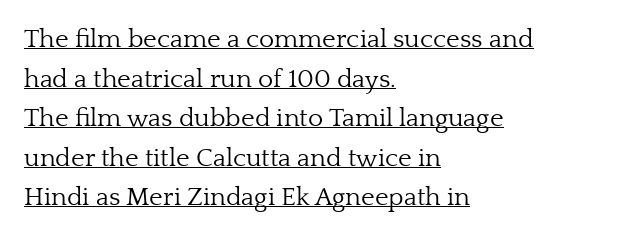
Q: Is the text bold? A: No.
Q: Is the text italic (slanted)? A: No, it is upright.
Q: Is the text underlined? A: Yes.
Q: How is the paragraph aligned? A: Left-aligned.
Q: Is the spacing between letters normal or unusually wide? A: Normal.
Q: Is the spacing between lines tight, normal or loose? A: Normal.
